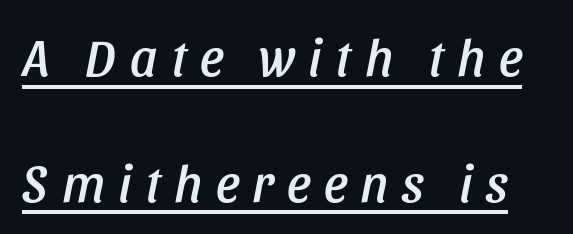
The image shows 52 px condensed type, italic (leaning right); set loose line spacing (2.42x), unusually wide letter spacing (+0.26 em), underlined; low stroke contrast and a large x-height.
